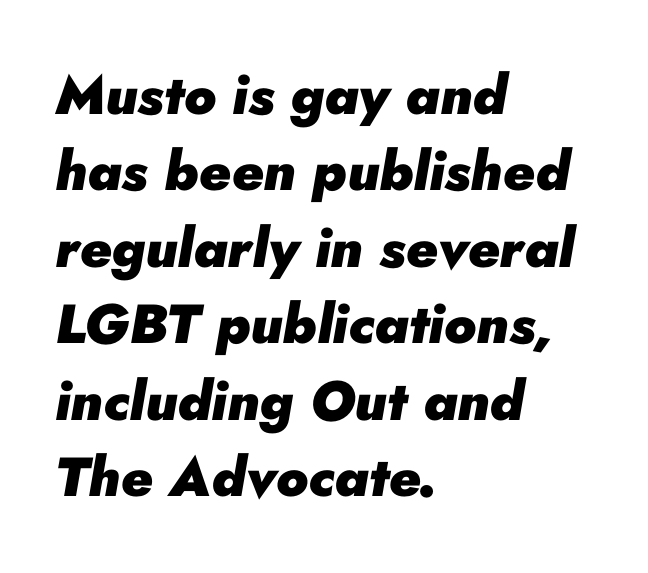
This sample keeps an unexceptional amount of space between lines. Tracking here is standard; glyphs follow each other at the usual distance. Type without underlining. Left-aligned paragraph, ragged on the right. If you drew a line through each stem, it would be angled. This sample has the flowing, uneven cadence of proportional lettering.
